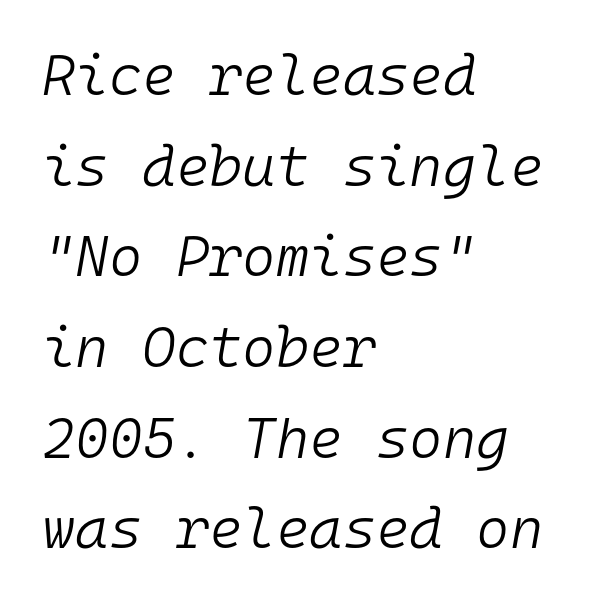
Q: Is the text bold? A: No.
Q: Is the text italic (slanted)? A: Yes, it leans right by about 10 degrees.
Q: Is the text underlined? A: No.
Q: How is the paragraph aligned? A: Left-aligned.
Q: Is the spacing between letters normal or unusually wide? A: Normal.
Q: Is the spacing between lines tight, normal or loose? A: Normal.
Q: Width (condensed, normal, or wide)? A: Normal.
Q: Stroke contrast? A: Low.
Q: x-height? A: Medium.
Q: Monospaced? A: Yes.
